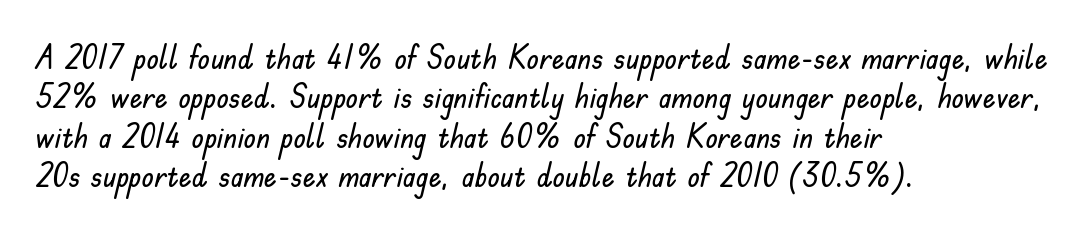
Q: Is the text italic (slanted)? A: Yes.
Q: Is the typeface a serif or a sans-serif typeface? A: Sans-serif.
Q: Is the text underlined? A: No.
Q: How is the paragraph aligned? A: Left-aligned.
Q: Is the spacing between letters normal or unusually wide? A: Normal.
Q: Width (condensed, normal, or wide)? A: Normal.
Q: Stroke contrast? A: Low.
Q: x-height? A: Small.
Q: Monospaced? A: No.
